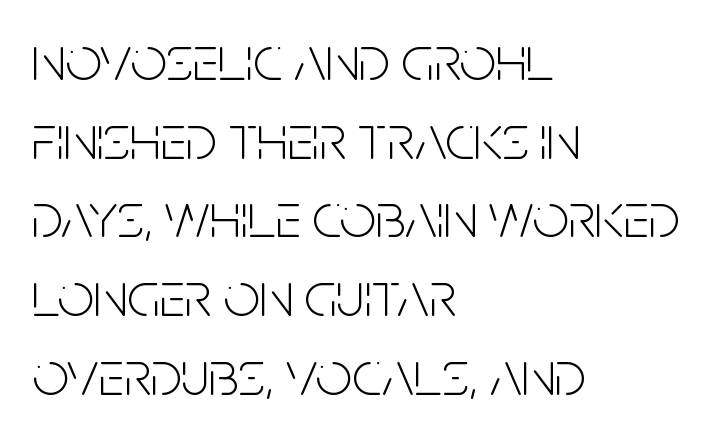
{"serif": "no", "italic": "no", "bold": "no", "weight": "light", "width": "condensed", "stroke_contrast": "low", "x_height": "large", "monospaced": "no", "underline": "no", "align": "left", "line_spacing_ratio": 1.23, "letter_spacing": "normal", "letter_spacing_em": 0.0, "glyph_px": 64}
